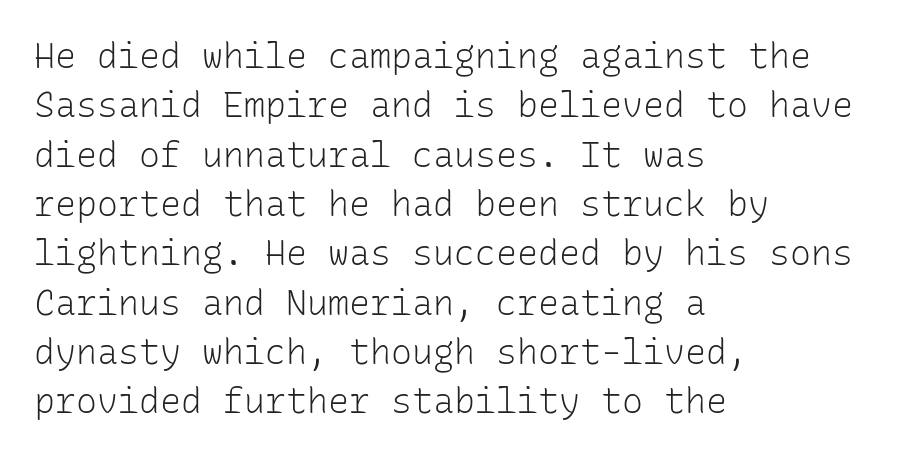
Looks like terminal output: every glyph gets an equal slot. The foot of each line stays bare and open. Unbolded letterforms with no extra heft. The text block is weighted toward the left margin, trailing off unevenly rightward. Typographically, this falls in the sans-serif category.
